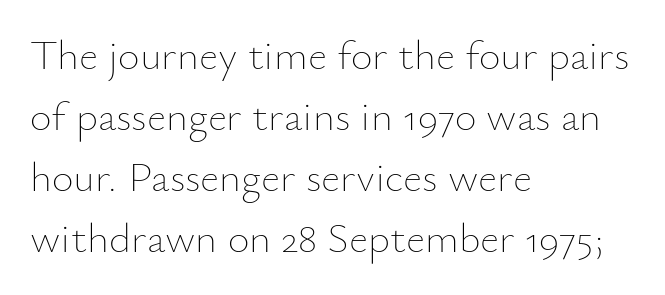
Q: Is the text bold? A: No.
Q: Is the text italic (slanted)? A: No, it is upright.
Q: Is the text underlined? A: No.
Q: How is the paragraph aligned? A: Left-aligned.
Q: Is the spacing between letters normal or unusually wide? A: Normal.
Q: Is the spacing between lines tight, normal or loose? A: Normal.
Q: Width (condensed, normal, or wide)? A: Normal.
Q: Stroke contrast? A: Low.
Q: x-height? A: Small.
Q: Monospaced? A: No.
